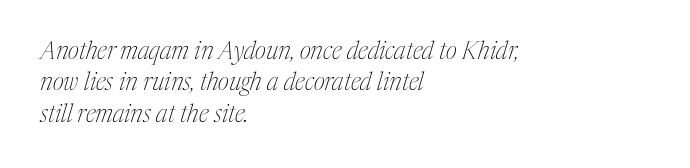
{"italic": "yes", "lean": "right", "slant_degrees": 17, "bold": "no", "underline": "no", "align": "left", "line_spacing": "normal", "line_spacing_ratio": 1.31, "letter_spacing": "normal", "letter_spacing_em": 0.0, "glyph_px": 24}
